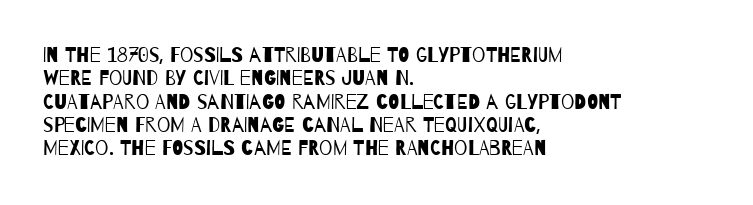
The image shows 21 px text type; set left-aligned, tight line spacing (1.11x), normal letter spacing, not underlined.
